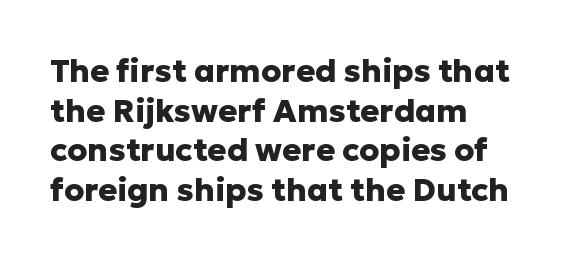
Q: Is the text bold? A: Yes.
Q: Is the text italic (slanted)? A: No, it is upright.
Q: Is the typeface a serif or a sans-serif typeface? A: Sans-serif.
Q: Is the text underlined? A: No.
Q: How is the paragraph aligned? A: Left-aligned.
Q: Is the spacing between letters normal or unusually wide? A: Normal.
Q: Width (condensed, normal, or wide)? A: Normal.
Q: Stroke contrast? A: Low.
Q: x-height? A: Medium.
Q: Monospaced? A: No.
